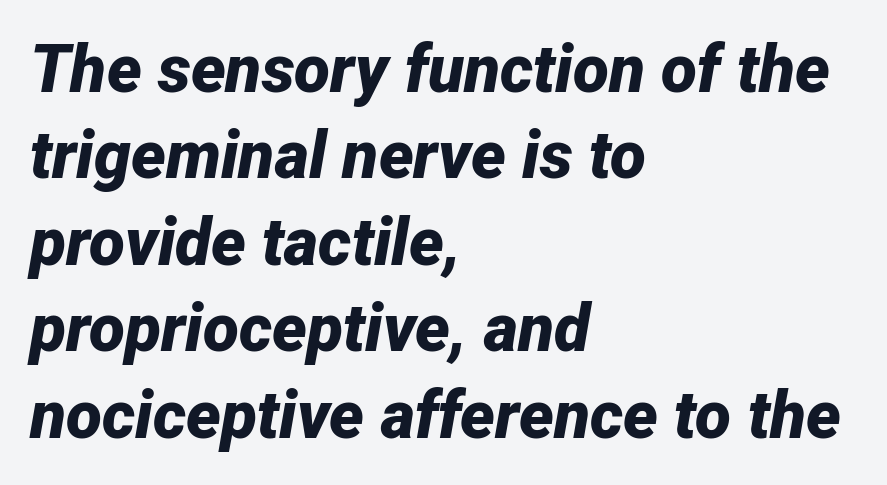
Q: Is the text bold? A: Yes.
Q: Is the text italic (slanted)? A: Yes, it leans right by about 12 degrees.
Q: Is the text underlined? A: No.
Q: How is the paragraph aligned? A: Left-aligned.
Q: Is the spacing between letters normal or unusually wide? A: Normal.
Q: Is the spacing between lines tight, normal or loose? A: Normal.
Q: Width (condensed, normal, or wide)? A: Normal.
Q: Stroke contrast? A: Low.
Q: x-height? A: Medium.
Q: Monospaced? A: No.
